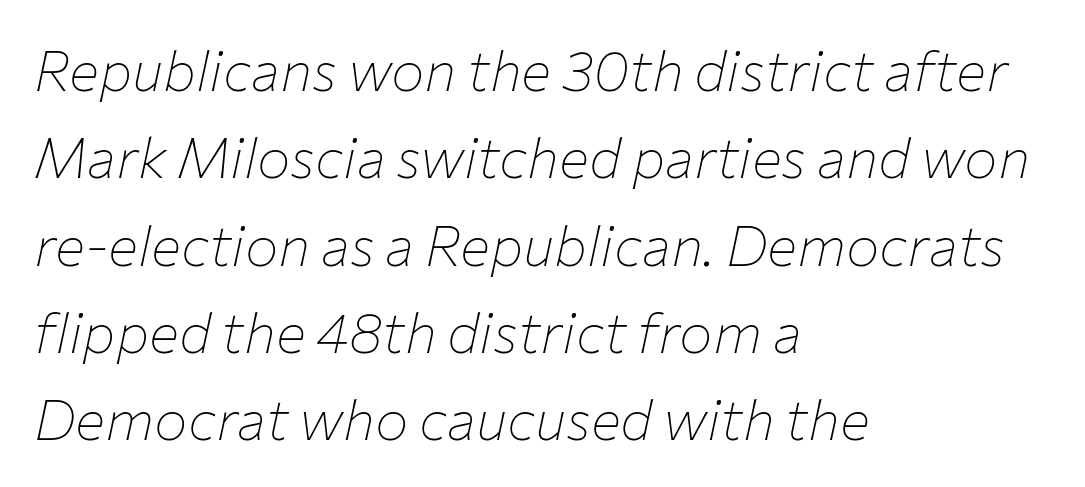
The image shows 56 px thin type, italic (leaning right); set left-aligned, normal line spacing (1.56x), normal letter spacing, not underlined; low stroke contrast and a medium x-height.
